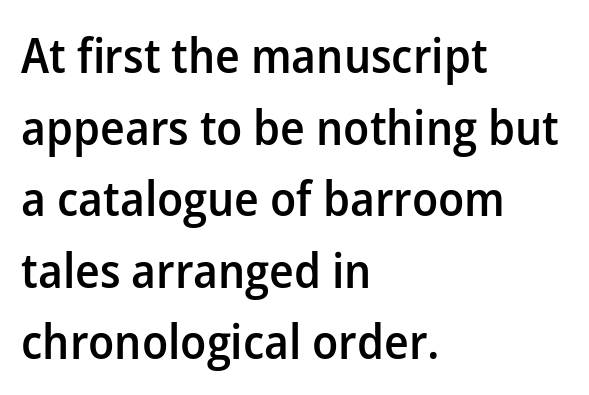
The glyphs have the mass of a demibold cut, below bold. A sans-serif font was chosen for this passage. These lines are rendered in a variable-pitch font. The space between consecutive lines is moderate.
